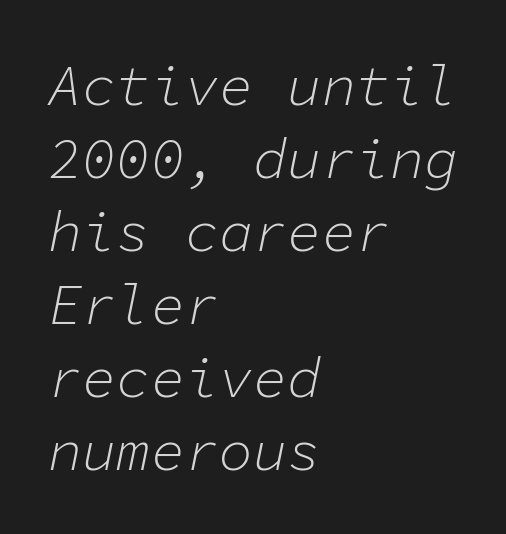
The image shows 57 px light type, italic (leaning right), monospaced; set left-aligned, normal line spacing (1.28x), normal letter spacing, not underlined; low stroke contrast and a medium x-height.
